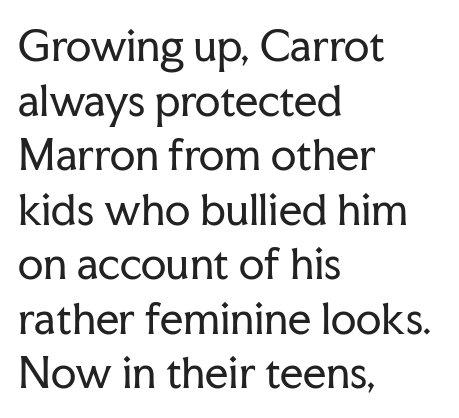
{"serif": "yes", "italic": "no", "bold": "no", "weight": "regular", "width": "normal", "stroke_contrast": "low", "x_height": "medium", "monospaced": "no", "underline": "no", "align": "left", "line_spacing": "normal", "line_spacing_ratio": 1.33, "letter_spacing": "normal", "letter_spacing_em": 0.0, "glyph_px": 41}
